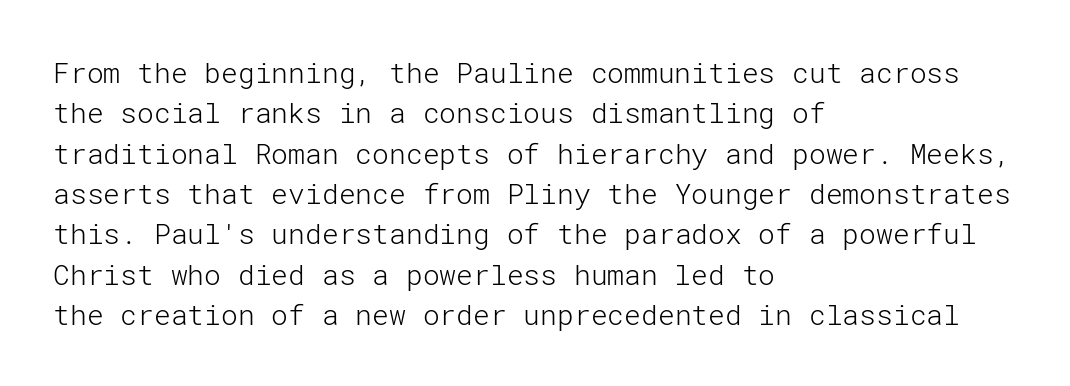
Q: Is the text bold? A: No.
Q: Is the text italic (slanted)? A: No, it is upright.
Q: Is the typeface a serif or a sans-serif typeface? A: Sans-serif.
Q: Is the text underlined? A: No.
Q: How is the paragraph aligned? A: Left-aligned.
Q: Is the spacing between letters normal or unusually wide? A: Normal.
Q: Is the spacing between lines tight, normal or loose? A: Normal.
Q: Width (condensed, normal, or wide)? A: Normal.
Q: Stroke contrast? A: Low.
Q: x-height? A: Medium.
